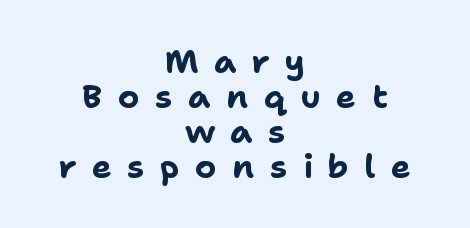
Q: Is the text bold? A: Yes.
Q: Is the text italic (slanted)? A: No, it is upright.
Q: Is the typeface a serif or a sans-serif typeface? A: Sans-serif.
Q: Is the text underlined? A: No.
Q: How is the paragraph aligned? A: Centered.
Q: Is the spacing between letters normal or unusually wide? A: Unusually wide.
Q: Is the spacing between lines tight, normal or loose? A: Tight.
Q: Width (condensed, normal, or wide)? A: Normal.
Q: Stroke contrast? A: Low.
Q: x-height? A: Medium.
Q: Monospaced? A: No.
